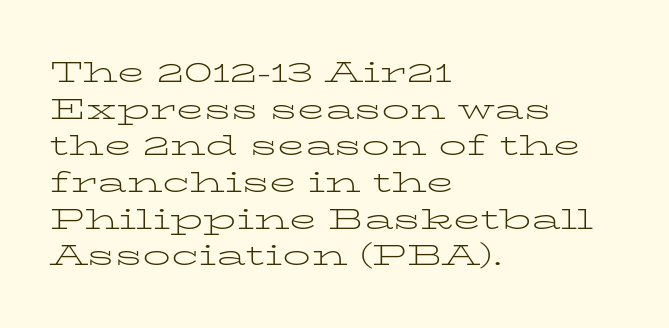
{"serif": "yes", "italic": "no", "bold": "no", "weight": "light", "width": "wide", "stroke_contrast": "low", "x_height": "medium", "monospaced": "no", "underline": "no", "align": "left", "line_spacing": "normal", "line_spacing_ratio": 1.31, "letter_spacing": "normal", "letter_spacing_em": 0.0, "glyph_px": 28}
